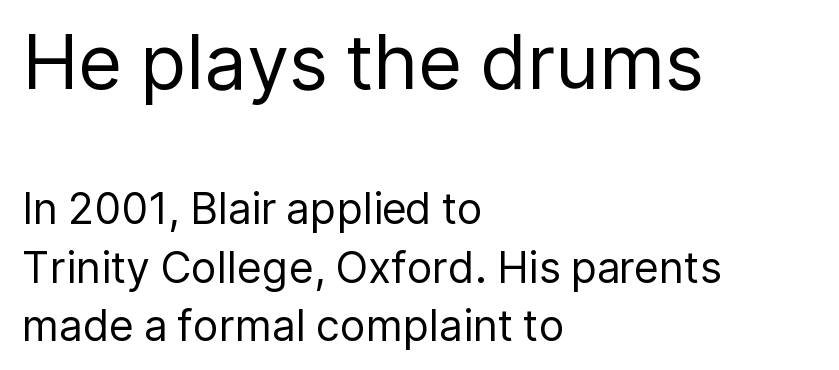
{"serif": "no", "italic": "no", "bold": "no", "weight": "regular", "width": "normal", "stroke_contrast": "low", "x_height": "medium", "monospaced": "no", "underline": "no", "align": "left", "line_spacing": "normal", "line_spacing_ratio": 1.36, "letter_spacing": "normal", "letter_spacing_em": 0.0, "larger_block": "first", "size_ratio": 1.77, "glyph_px": 76}
